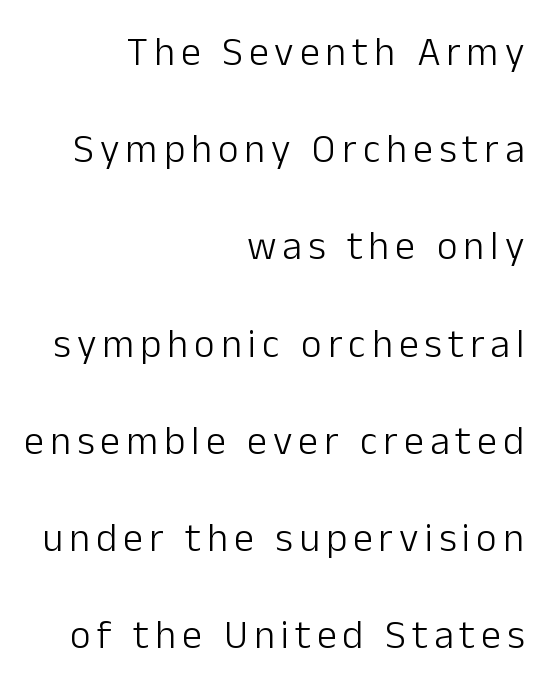
Q: Is the text bold? A: No.
Q: Is the text italic (slanted)? A: No, it is upright.
Q: Is the typeface a serif or a sans-serif typeface? A: Sans-serif.
Q: Is the text underlined? A: No.
Q: How is the paragraph aligned? A: Right-aligned.
Q: Is the spacing between lines tight, normal or loose? A: Loose.
Q: Width (condensed, normal, or wide)? A: Normal.
Q: Stroke contrast? A: Low.
Q: x-height? A: Medium.
Q: Monospaced? A: No.
